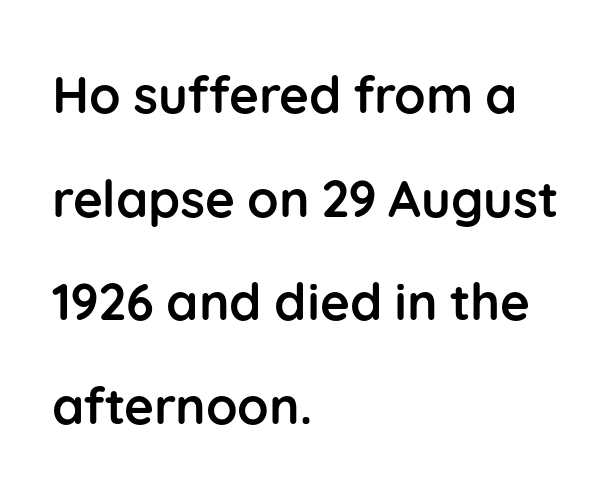
Vertical spacing — loose. Left-aligned paragraph, ragged on the right. Summary of weight: heavy, a full bold. No word sits above an underline.
